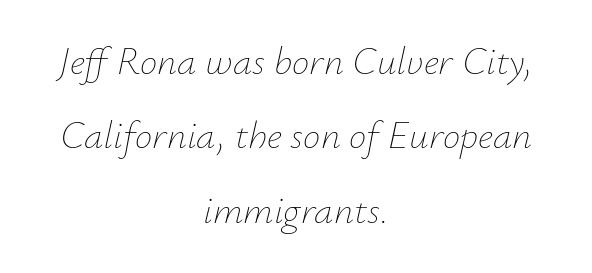
No extra tracking has been applied to these lines. Bare-footed words on every line. This sample is center-justified, so both line endings float freely. Horizontal bands of white between lines are thick stripes. The face used here is proportionally spaced, like ordinary book or web type. The letters are slanted; this is an italic face.
